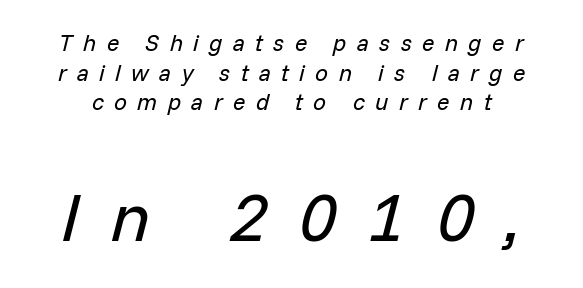
{"italic": "yes", "lean": "right", "slant_degrees": 14, "bold": "no", "weight": "regular", "width": "normal", "stroke_contrast": "low", "x_height": "medium", "monospaced": "no", "underline": "no", "line_spacing": "normal", "line_spacing_ratio": 1.29, "letter_spacing": "wide", "letter_spacing_em": 0.45, "larger_block": "second", "size_ratio": 3.0, "glyph_px": 69}
